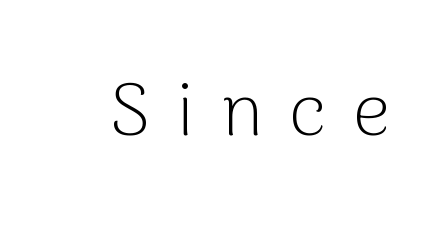
The image shows 74 px light sans-serif type, upright; set unusually wide letter spacing (+0.36 em), not underlined; low stroke contrast and a medium x-height.
